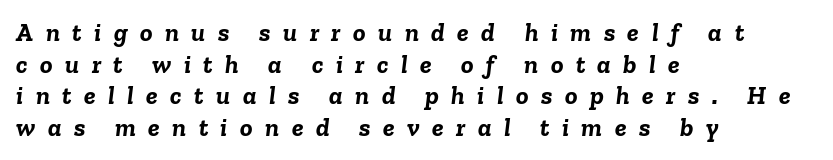
{"italic": "yes", "lean": "right", "slant_degrees": 6, "bold": "yes", "underline": "no", "align": "left", "line_spacing_ratio": 1.22, "letter_spacing": "wide", "letter_spacing_em": 0.48, "glyph_px": 26}
